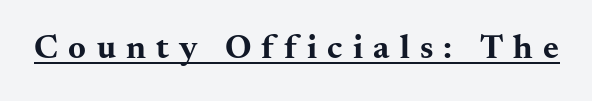
The image shows 34 px bold, wide serif type, upright; set unusually wide letter spacing (+0.3 em), underlined; medium stroke contrast and a small x-height.
